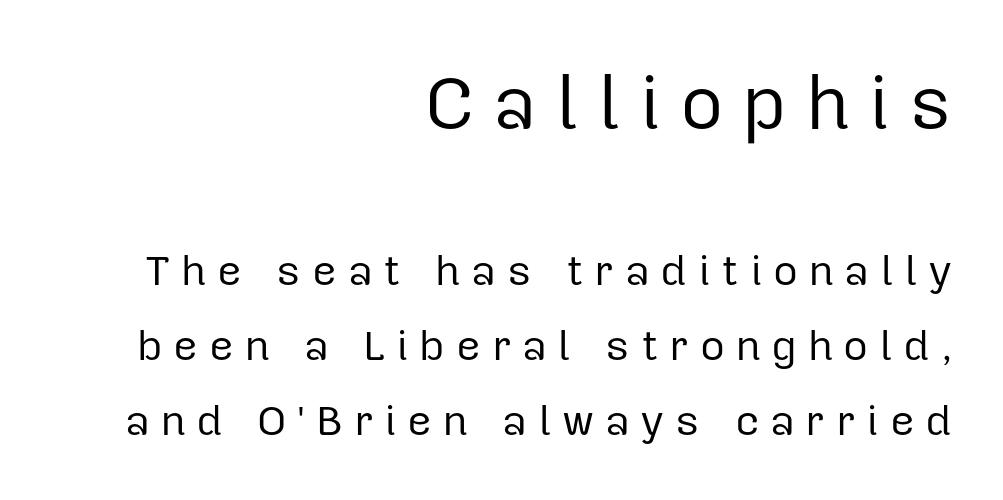
Q: Is the text bold? A: No.
Q: Is the text italic (slanted)? A: No, it is upright.
Q: Is the typeface a serif or a sans-serif typeface? A: Sans-serif.
Q: Is the text underlined? A: No.
Q: How is the paragraph aligned? A: Right-aligned.
Q: Is the spacing between letters normal or unusually wide? A: Unusually wide.
Q: Which block of text is set in a larger size, the first (top) or the second (bottom)? A: The first (top) one.
Q: Width (condensed, normal, or wide)? A: Normal.
Q: Stroke contrast? A: Low.
Q: x-height? A: Medium.
Q: Monospaced? A: No.
